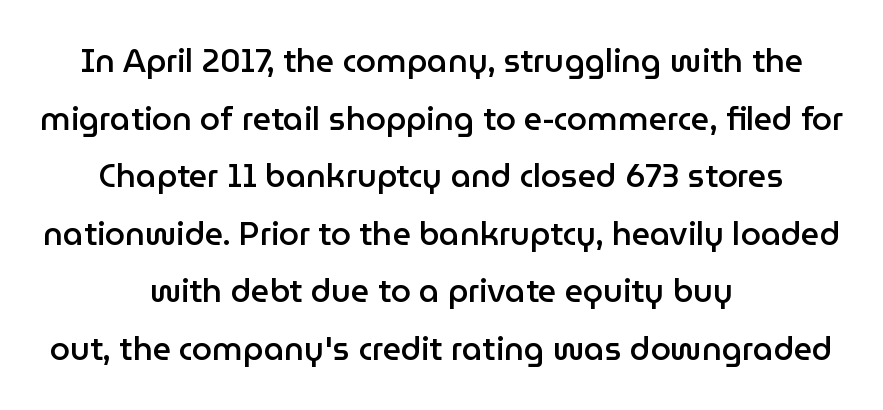
Q: Is the text bold? A: Semi-bold.
Q: Is the text italic (slanted)? A: No, it is upright.
Q: Is the typeface a serif or a sans-serif typeface? A: Sans-serif.
Q: Is the text underlined? A: No.
Q: How is the paragraph aligned? A: Centered.
Q: Is the spacing between letters normal or unusually wide? A: Normal.
Q: Width (condensed, normal, or wide)? A: Normal.
Q: Stroke contrast? A: Low.
Q: x-height? A: Medium.
Q: Monospaced? A: No.
